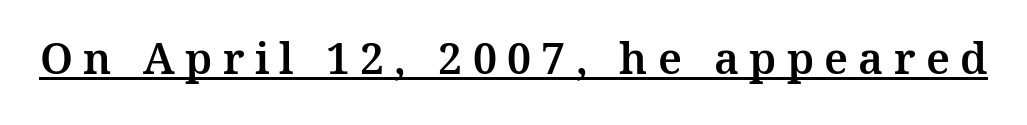
A continuous stroke trails under the words, as in a hyperlink. There is plenty of visible air inserted between adjacent glyphs. It's the straight-up-and-down kind of type. The letters advance in unequal steps, a hallmark of proportional type. The glyphs in this specimen are seriffed.
